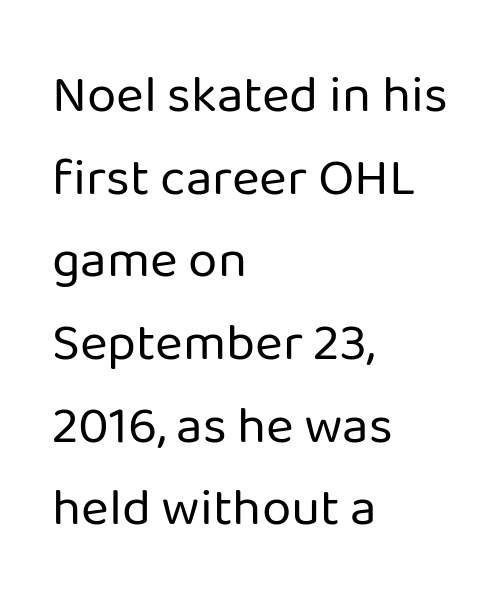
{"serif": "no", "italic": "no", "bold": "no", "weight": "regular", "width": "normal", "stroke_contrast": "low", "x_height": "medium", "monospaced": "no", "underline": "no", "align": "left", "line_spacing": "normal", "line_spacing_ratio": 1.56, "letter_spacing": "normal", "letter_spacing_em": 0.0, "glyph_px": 53}
